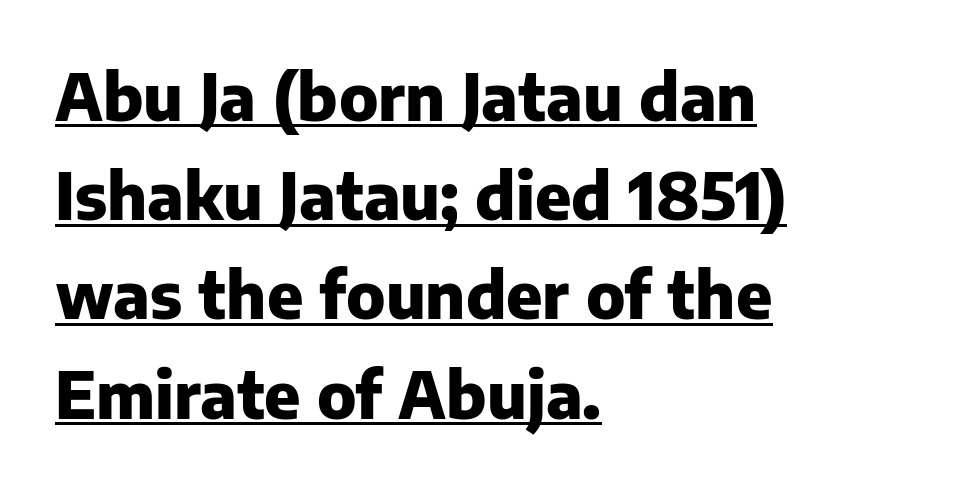
{"serif": "no", "italic": "no", "bold": "yes", "weight": "heavy", "width": "normal", "stroke_contrast": "low", "x_height": "medium", "monospaced": "no", "underline": "yes", "align": "left", "line_spacing": "normal", "line_spacing_ratio": 1.55, "letter_spacing": "normal", "letter_spacing_em": 0.0, "glyph_px": 64}
